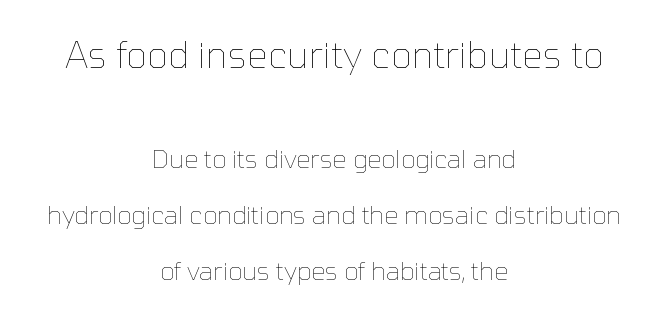
Leading is clearly above the norm, producing a sparse column. The typesetting does not lean heavy: it is not bold. Is the lower block the larger one? No — the upper block carries the bigger type. The space beneath each line is pristine and unruled. This sample has the flowing, uneven cadence of proportional lettering.
